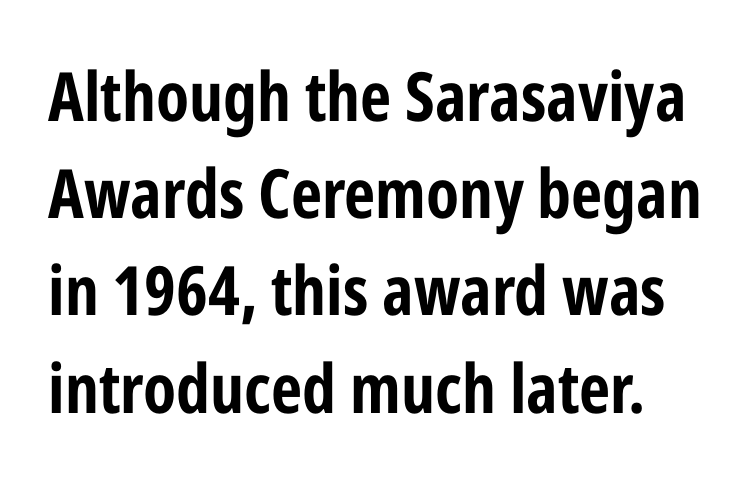
{"serif": "no", "italic": "no", "bold": "yes", "weight": "bold", "width": "condensed", "stroke_contrast": "low", "x_height": "medium", "monospaced": "no", "underline": "no", "line_spacing": "normal", "line_spacing_ratio": 1.43, "letter_spacing": "normal", "letter_spacing_em": 0.0, "glyph_px": 68}
